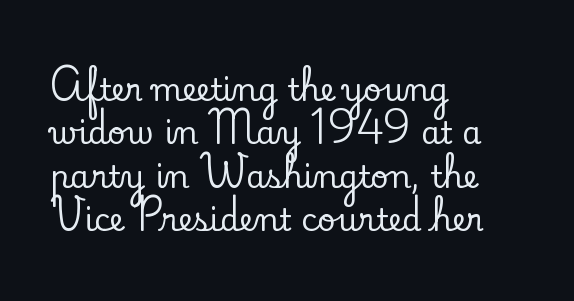
{"serif": "yes", "italic": "no", "width": "normal", "stroke_contrast": "low", "x_height": "small", "monospaced": "no", "underline": "no", "align": "left", "line_spacing": "normal", "line_spacing_ratio": 1.4, "letter_spacing": "normal", "letter_spacing_em": 0.0, "glyph_px": 31}
